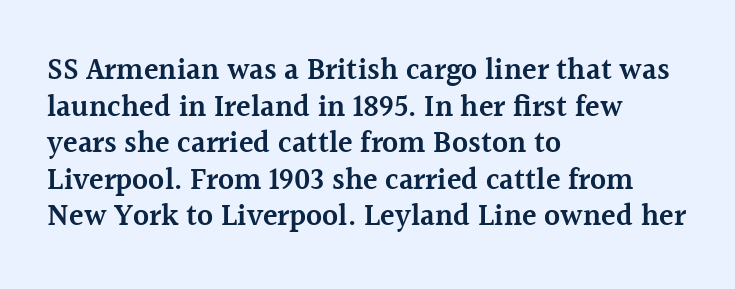
The font is running at a semibold setting, under full bold. The compositor pushed each line to the left boundary. The letters advance in unequal steps, a hallmark of proportional type. Honestly, the letter spacing is just normal — you wouldn't notice it. This rendering employs a face with finishing strokes, i.e., a serif.
